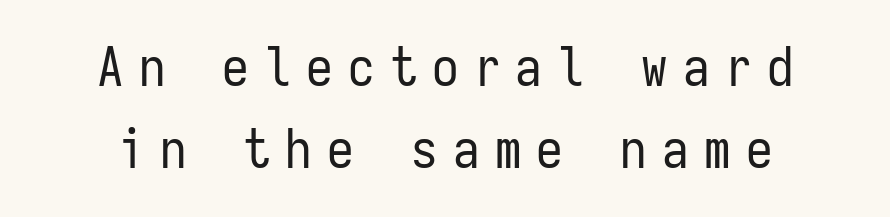
The image shows 53 px regular-weight, condensed sans-serif type, upright, monospaced; set centered, normal line spacing (1.54x), unusually wide letter spacing (+0.29 em), not underlined; low stroke contrast and a medium x-height.
